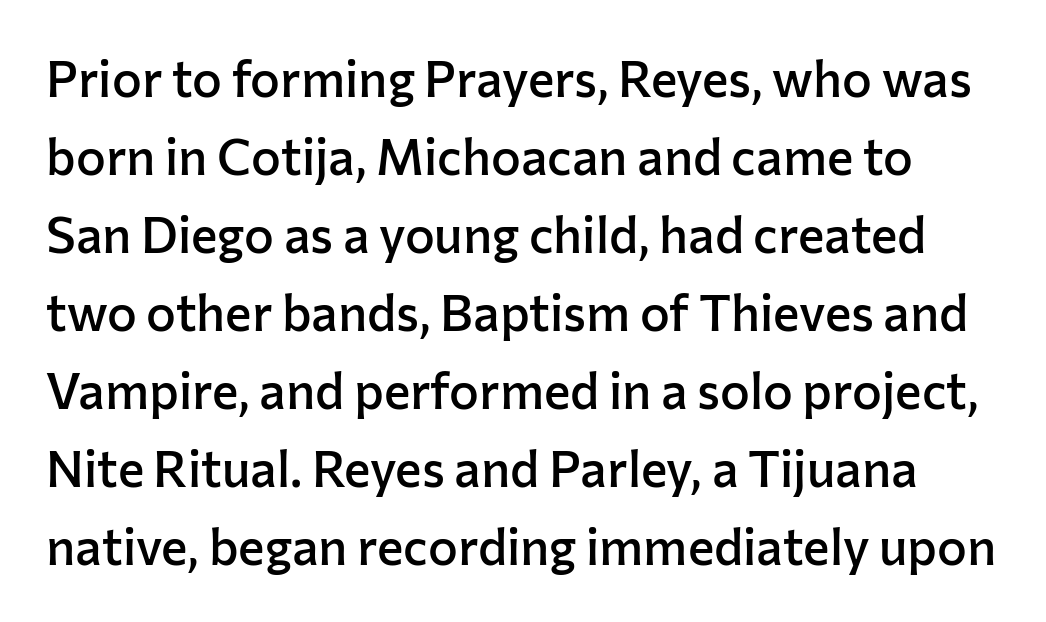
Q: Is the text bold? A: Semi-bold.
Q: Is the text italic (slanted)? A: No, it is upright.
Q: Is the typeface a serif or a sans-serif typeface? A: Sans-serif.
Q: Is the text underlined? A: No.
Q: Is the spacing between letters normal or unusually wide? A: Normal.
Q: Is the spacing between lines tight, normal or loose? A: Normal.
Q: Width (condensed, normal, or wide)? A: Normal.
Q: Stroke contrast? A: Low.
Q: x-height? A: Medium.
Q: Monospaced? A: No.
